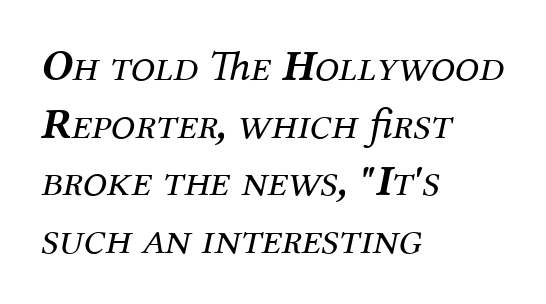
{"serif": "yes", "italic": "yes", "lean": "right", "slant_degrees": 12, "bold": "no", "weight": "regular", "width": "normal", "stroke_contrast": "medium", "x_height": "medium", "monospaced": "no", "underline": "no", "align": "left", "line_spacing": "normal", "line_spacing_ratio": 1.31, "letter_spacing": "normal", "letter_spacing_em": 0.0, "glyph_px": 44}
